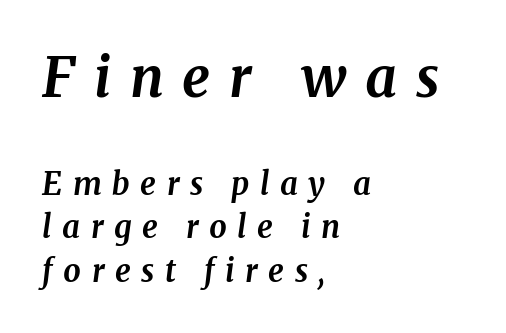
Where is the straight margin? On the left. Underline: absent. The passage shown is emphatically bold. Caption: upper text group enlarged, lower text group reduced. This rendering employs a face with finishing strokes, i.e., a serif.
